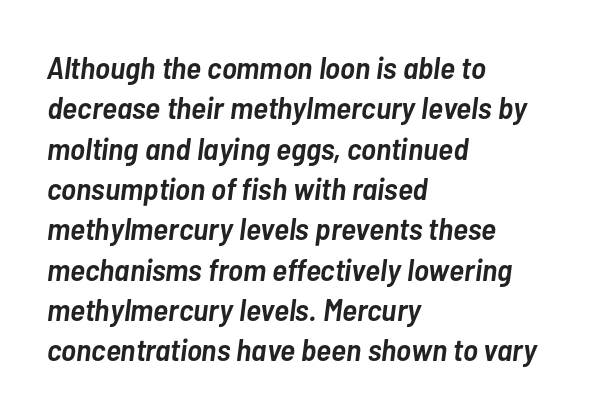
{"italic": "yes", "lean": "right", "slant_degrees": 7, "bold": "semi", "weight": "semibold", "width": "condensed", "stroke_contrast": "low", "x_height": "medium", "monospaced": "no", "underline": "no", "align": "left", "line_spacing": "normal", "line_spacing_ratio": 1.26, "letter_spacing": "normal", "letter_spacing_em": 0.0, "glyph_px": 32}
